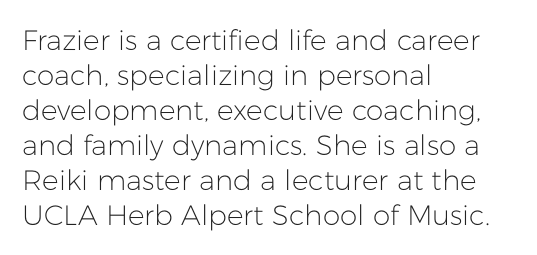
The image shows 28 px light sans-serif type, upright; set left-aligned, normal line spacing (1.25x), normal letter spacing, not underlined; low stroke contrast and a medium x-height.
